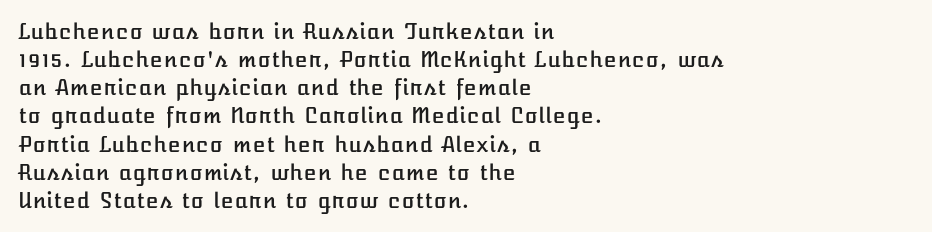
The image shows 21 px text type, upright; set left-aligned, normal line spacing (1.34x), normal letter spacing, not underlined.
